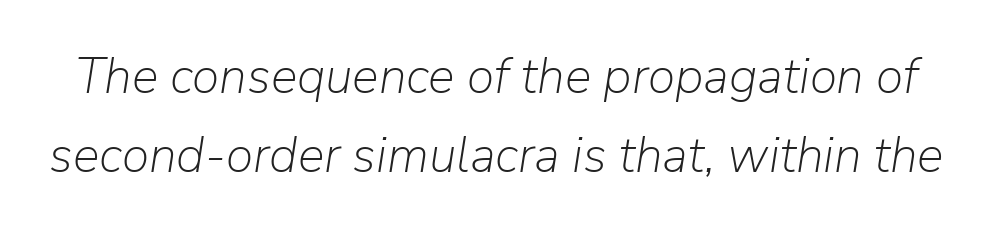
Q: Is the text bold? A: No.
Q: Is the text italic (slanted)? A: Yes, it leans right by about 9 degrees.
Q: Is the text underlined? A: No.
Q: Is the spacing between letters normal or unusually wide? A: Normal.
Q: Is the spacing between lines tight, normal or loose? A: Normal.
Q: Width (condensed, normal, or wide)? A: Normal.
Q: Stroke contrast? A: Low.
Q: x-height? A: Medium.
Q: Monospaced? A: No.
